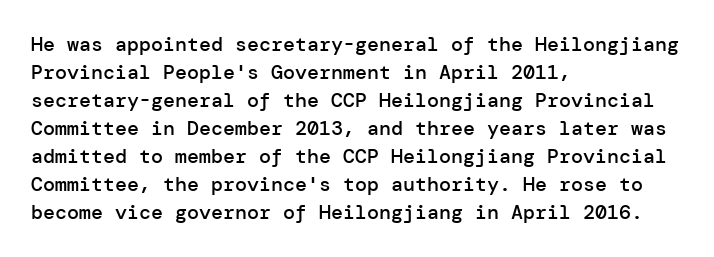
Designer's note — italics off, roman on. How are the letters spaced? Ordinarily, with no added tracking. Heft: intermediate — a semibold. Horizontal bands of white between lines are of average thickness. The typesetter chose a ragged-right arrangement here. Beneath every word, the page is bare.
